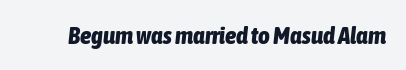
The image shows 25 px bold type, italic (leaning right); set normal letter spacing, not underlined.
